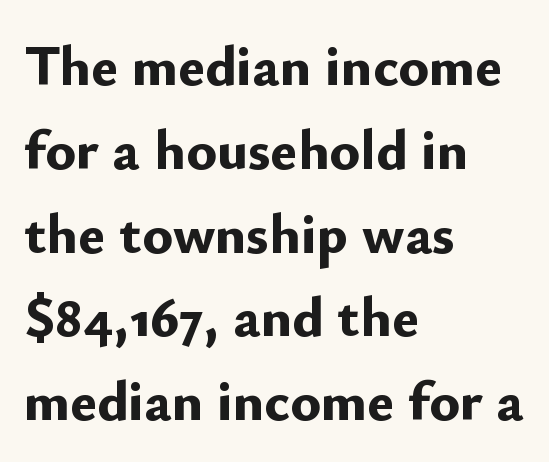
{"serif": "no", "italic": "no", "bold": "yes", "weight": "bold", "width": "normal", "stroke_contrast": "low", "x_height": "small", "monospaced": "no", "underline": "no", "align": "left", "line_spacing": "normal", "line_spacing_ratio": 1.47, "letter_spacing": "normal", "letter_spacing_em": 0.0, "glyph_px": 57}
